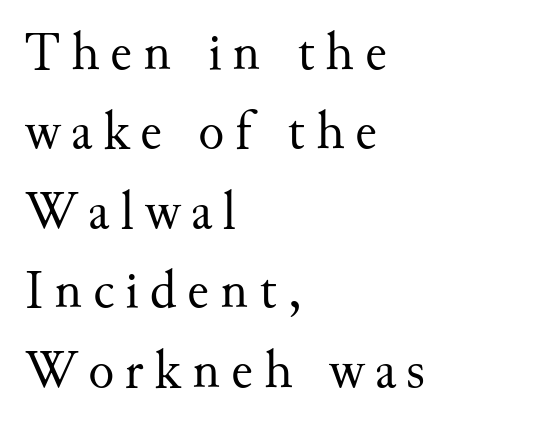
Leading: standard. Any mark beneath the type? The region is blank. Stems and bowls with no extra thickness — not bold. Does the lettering tilt? It doesn't — this is upright.
